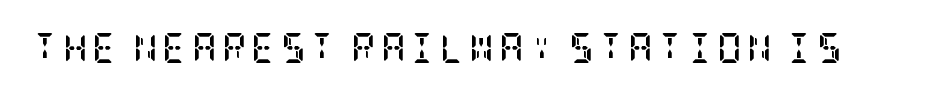
{"serif": "yes", "italic": "no", "bold": "yes", "weight": "semibold", "width": "condensed", "stroke_contrast": "low", "x_height": "large", "underline": "no", "glyph_px": 30}
